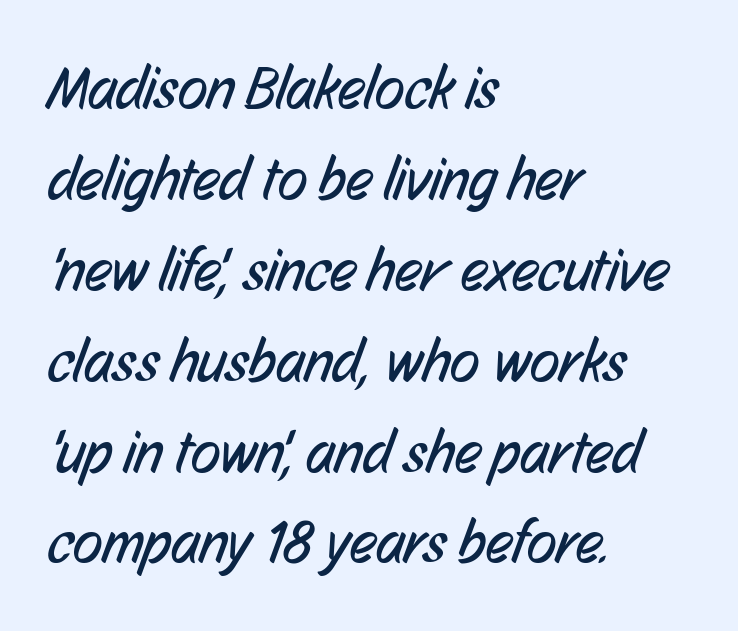
You can tell from the bare stems that sans-serif type was used. Words float on clear page, feet unadorned. The line-height multiplier appears to be the usual default. The rendering anchors every line to the left-hand side. Nobody touched the tracking dial on this one.
